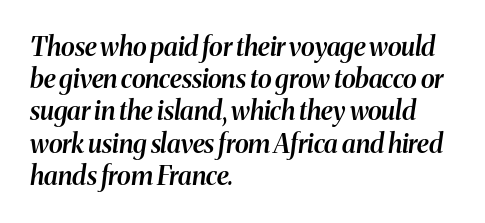
Italic? Definitely — the glyphs are oblique. These lines stack with their left ends in a neat column. The string is rendered with underlining switched off. In terms of weight, the rendering is demibold, just under bold. The letterforms sit shoulder to shoulder at normal distance.
